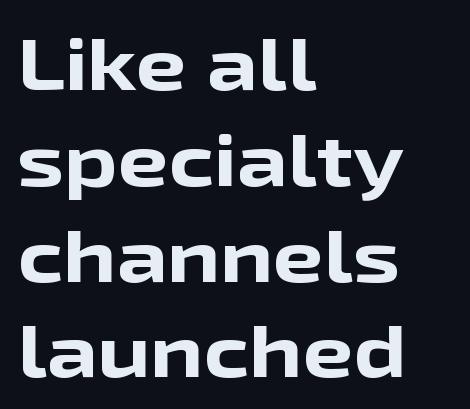
Q: Is the text bold? A: Yes.
Q: Is the text italic (slanted)? A: No, it is upright.
Q: Is the typeface a serif or a sans-serif typeface? A: Sans-serif.
Q: Is the text underlined? A: No.
Q: How is the paragraph aligned? A: Left-aligned.
Q: Is the spacing between letters normal or unusually wide? A: Normal.
Q: Is the spacing between lines tight, normal or loose? A: Normal.
Q: Width (condensed, normal, or wide)? A: Wide.
Q: Stroke contrast? A: Low.
Q: x-height? A: Medium.
Q: Monospaced? A: No.
